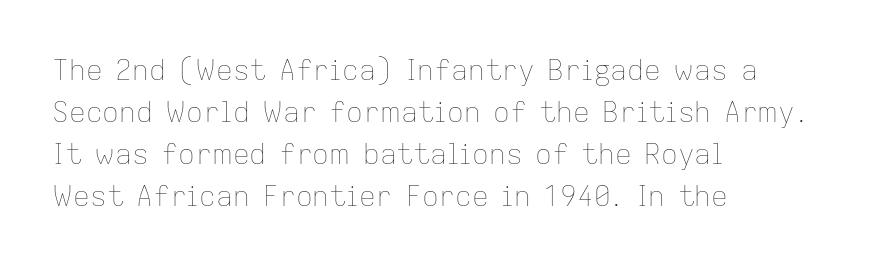
You could not count columns in this text — the font is proportionally spaced. The rendering uses a moderate line-height, typical for paragraphs. Each line starts at the same left margin while the right side varies. Italic: no, the glyphs are upright roman. Only glyphs here, with clear space below each row. Compared with typical body copy, the letter spacing here is the same.
